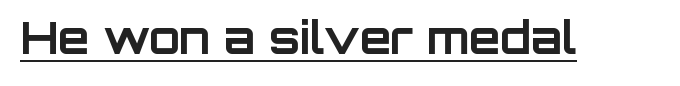
Q: Is the text bold? A: Yes.
Q: Is the text italic (slanted)? A: No, it is upright.
Q: Is the typeface a serif or a sans-serif typeface? A: Sans-serif.
Q: Is the text underlined? A: Yes.
Q: Is the spacing between letters normal or unusually wide? A: Normal.
Q: Width (condensed, normal, or wide)? A: Normal.
Q: Stroke contrast? A: Low.
Q: x-height? A: Large.
Q: Monospaced? A: No.
